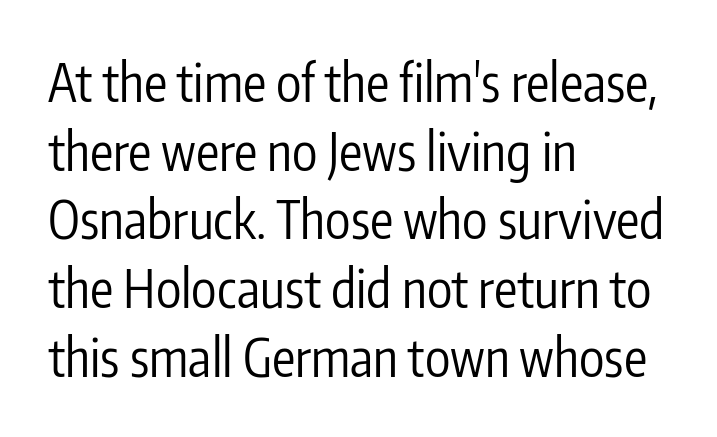
Glyph-to-glyph distance matches everyday printed text. Compared with a typical body face, this is equally light or lighter still. Characters remain perfectly vertical along every line. Note the varied advance widths — an 'i' is clearly narrower than an 'm'. The paragraph shown leans on its left margin. Type style note: lacks serifs.
